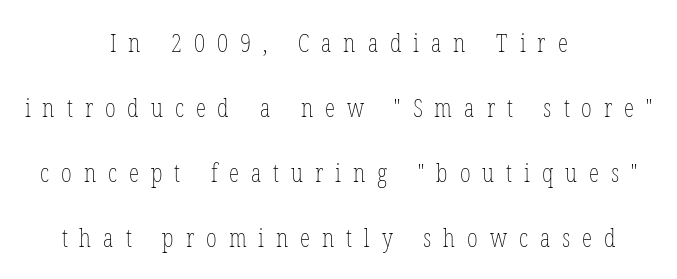
Q: Is the text bold? A: No.
Q: Is the text italic (slanted)? A: No, it is upright.
Q: Is the text underlined? A: No.
Q: How is the paragraph aligned? A: Centered.
Q: Is the spacing between letters normal or unusually wide? A: Unusually wide.
Q: Is the spacing between lines tight, normal or loose? A: Loose.
